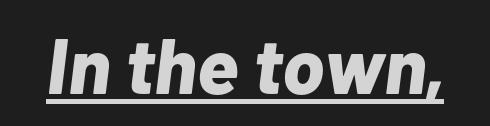
Q: Is the text bold? A: Yes.
Q: Is the text italic (slanted)? A: Yes, it leans right by about 7 degrees.
Q: Is the text underlined? A: Yes.
Q: Is the spacing between letters normal or unusually wide? A: Normal.
Q: Width (condensed, normal, or wide)? A: Normal.
Q: Stroke contrast? A: Low.
Q: x-height? A: Medium.
Q: Monospaced? A: No.
